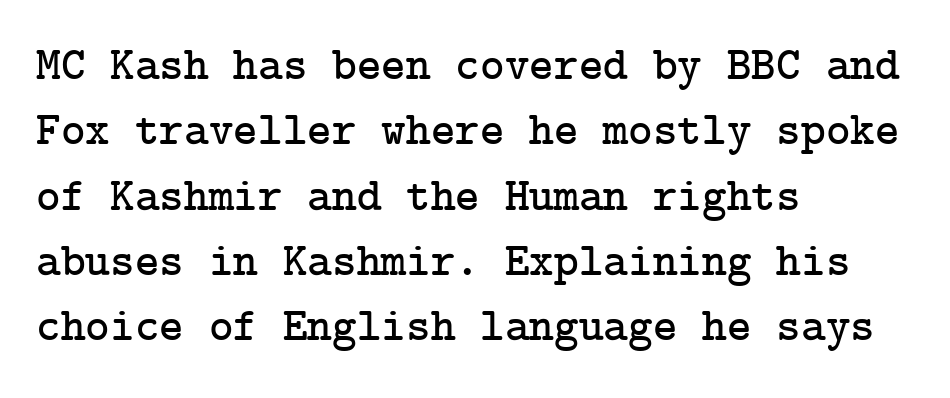
The lettering holds an erect, upright posture throughout. Type style note: has serifs. Lines of text with bare space underneath. In CSS terms this would be text-align: left.
